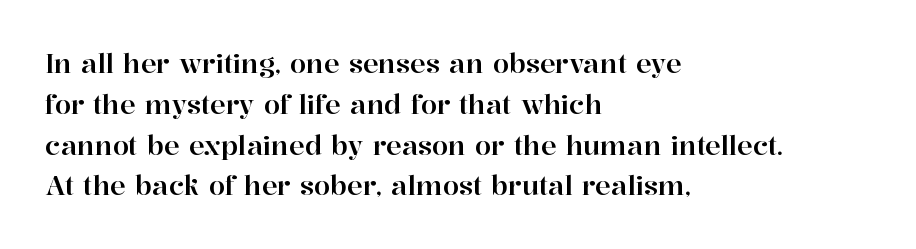
The image shows 26 px text type, upright; set left-aligned, normal line spacing (1.57x), normal letter spacing, not underlined.
